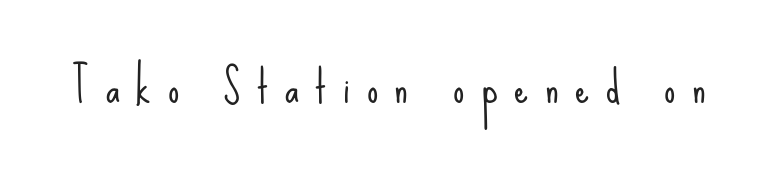
Q: Is the text bold? A: No.
Q: Is the text italic (slanted)? A: No, it is upright.
Q: Is the typeface a serif or a sans-serif typeface? A: Sans-serif.
Q: Is the text underlined? A: No.
Q: Is the spacing between letters normal or unusually wide? A: Unusually wide.
Q: Width (condensed, normal, or wide)? A: Condensed.
Q: Stroke contrast? A: Low.
Q: x-height? A: Small.
Q: Monospaced? A: No.
